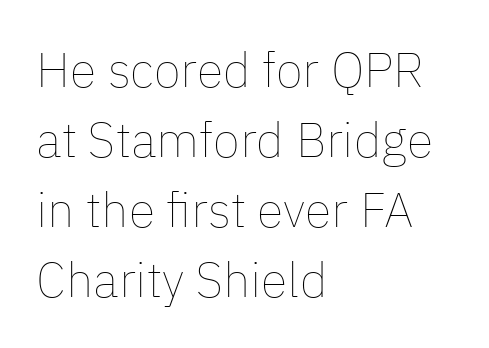
{"italic": "no", "bold": "no", "weight": "thin", "width": "normal", "stroke_contrast": "low", "x_height": "medium", "monospaced": "no", "underline": "no", "align": "left", "line_spacing": "normal", "line_spacing_ratio": 1.43, "letter_spacing": "normal", "letter_spacing_em": 0.0, "glyph_px": 49}
